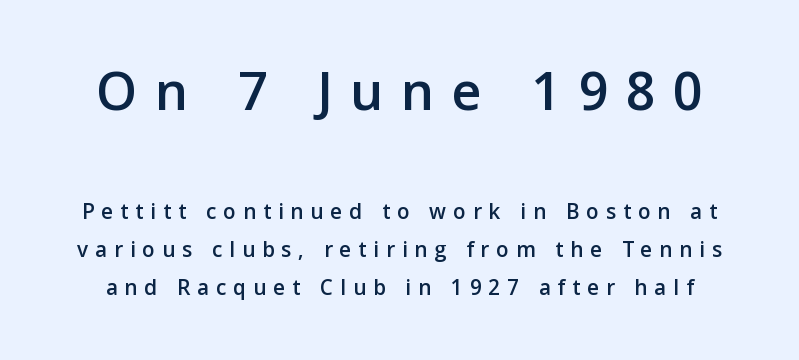
The image shows 58 px sans-serif type, upright; set normal line spacing (1.65x), unusually wide letter spacing (+0.3 em), not underlined; the first (top) block is 2.52x larger; low stroke contrast and a medium x-height.
